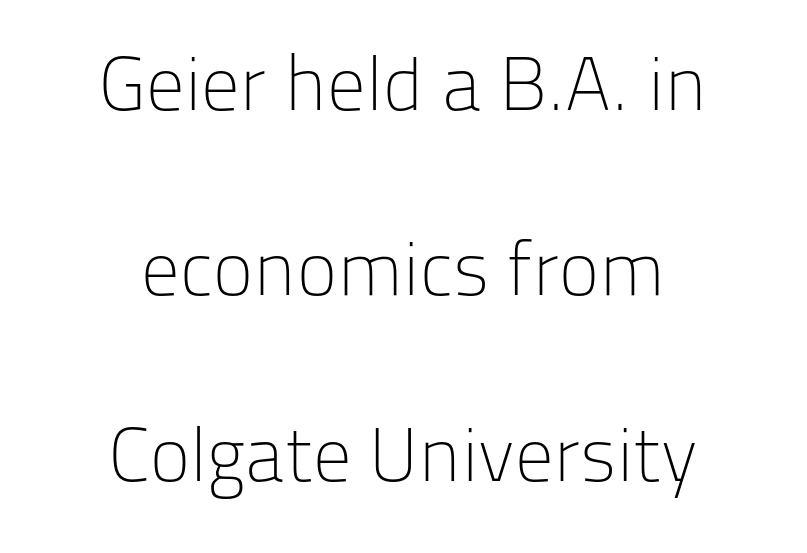
The image shows 76 px light sans-serif type, upright; set centered, loose line spacing (2.44x), normal letter spacing, not underlined; low stroke contrast and a medium x-height.
